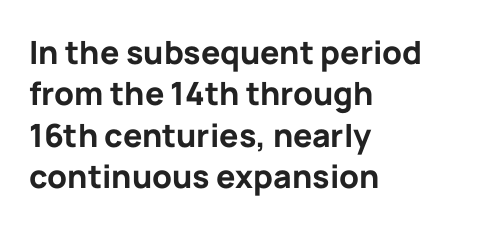
Spacing verdict: proportional, widths tailored to each character. Letter spacing: default. Stroke thickness is high; the sample reads as a true bold. These lines stack with their left ends in a neat column.
